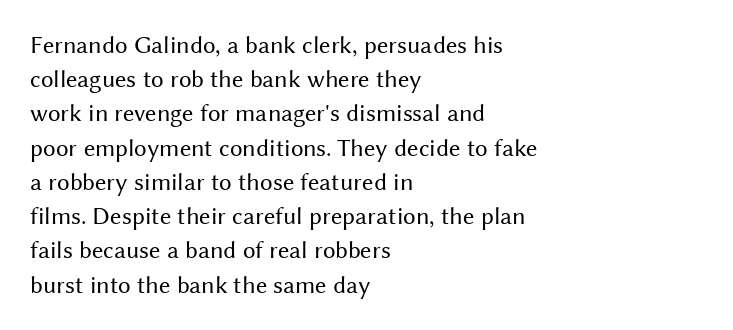
The area under the type is left untouched. A roman cut, with each character standing at attention. Observe the ordinary spacing: letters are neighbours, not strangers. Notice how the passage keeps a crisp vertical edge on the left only.
